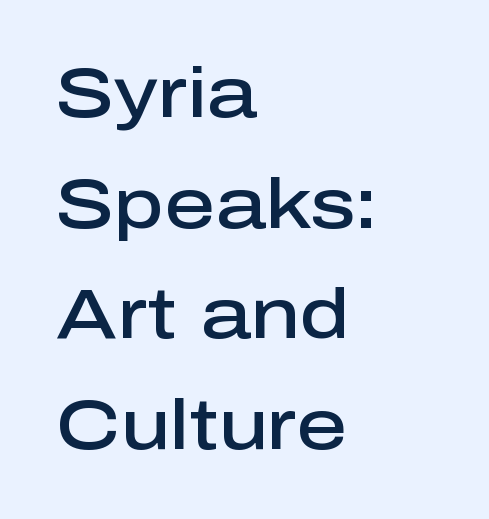
The image shows 70 px semibold sans-serif type, upright; set left-aligned, normal line spacing (1.58x), normal letter spacing, not underlined; low stroke contrast and a medium x-height.
